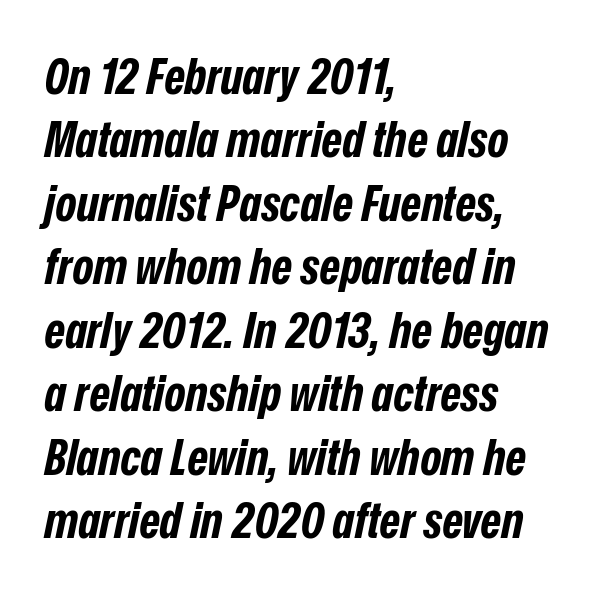
The image shows 50 px bold, condensed type, italic (leaning right); set left-aligned, normal line spacing (1.27x), normal letter spacing, not underlined; low stroke contrast and a medium x-height.
